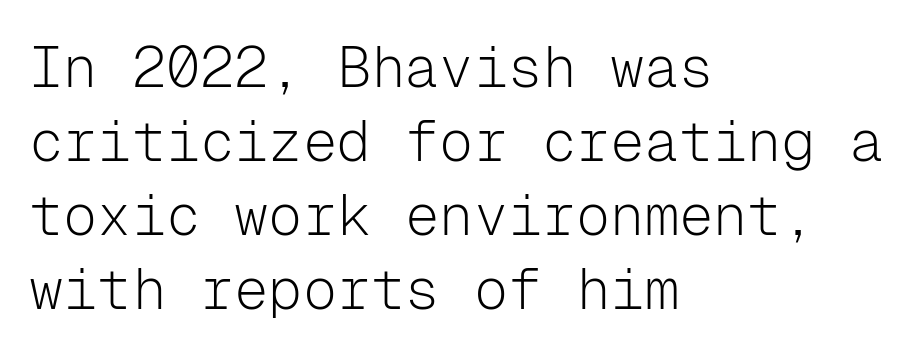
Each letter's strokes conclude bluntly, with no projecting serifs. This block has exactly the height ordinary leading produces. A typesetter would call this monospace, since all characters share one set width. The glyphs are unaccompanied by any horizontal stroke below them.
